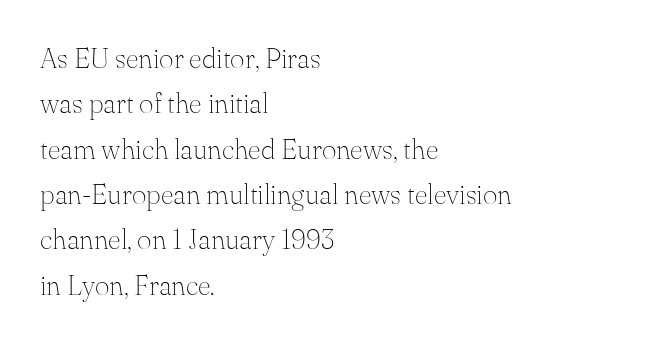
Q: Is the text bold? A: No.
Q: Is the text italic (slanted)? A: No, it is upright.
Q: Is the typeface a serif or a sans-serif typeface? A: Serif.
Q: Is the text underlined? A: No.
Q: How is the paragraph aligned? A: Left-aligned.
Q: Is the spacing between letters normal or unusually wide? A: Normal.
Q: Is the spacing between lines tight, normal or loose? A: Normal.
Q: Width (condensed, normal, or wide)? A: Normal.
Q: Stroke contrast? A: Medium.
Q: x-height? A: Small.
Q: Monospaced? A: No.
